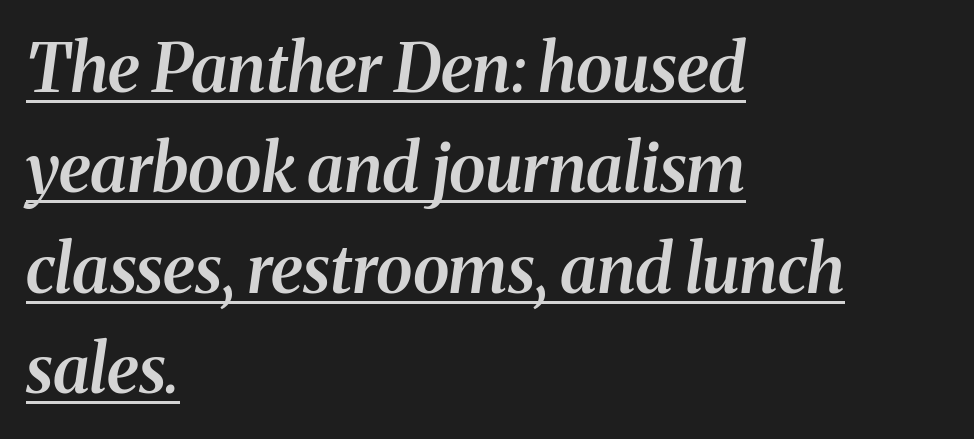
The specimen includes a rule beneath the text block's lines. Nobody touched the tracking dial on this one. Do the characters align in a grid? No, the font is proportional. Is there much room between lines? A standard amount, neither cramped nor airy.
